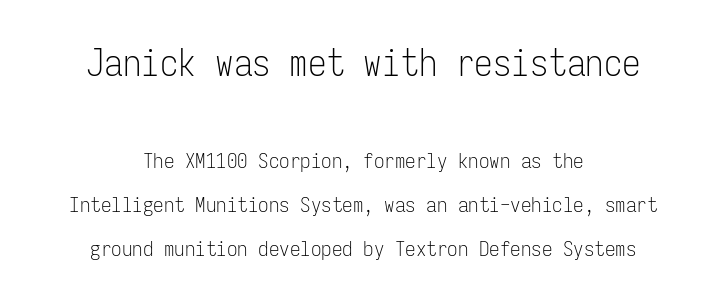
The image shows 37 px light, condensed sans-serif type, upright, monospaced; set centered, loose line spacing (2.1x), normal letter spacing, not underlined; the first (top) block is 1.76x larger; low stroke contrast and a medium x-height.
